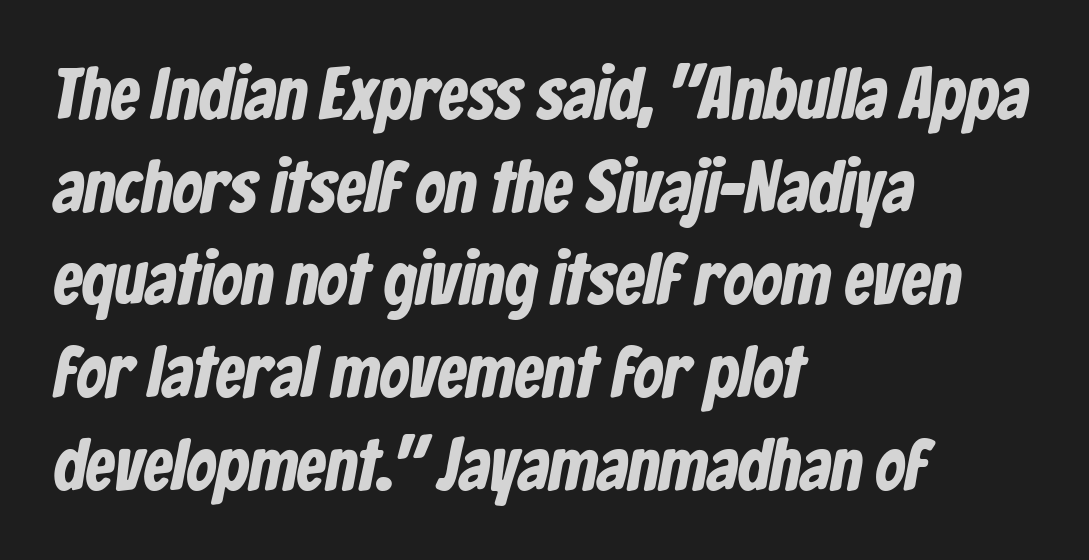
The image shows 73 px condensed sans-serif type; set left-aligned, normal line spacing (1.27x), normal letter spacing, not underlined; low stroke contrast and a medium x-height.
